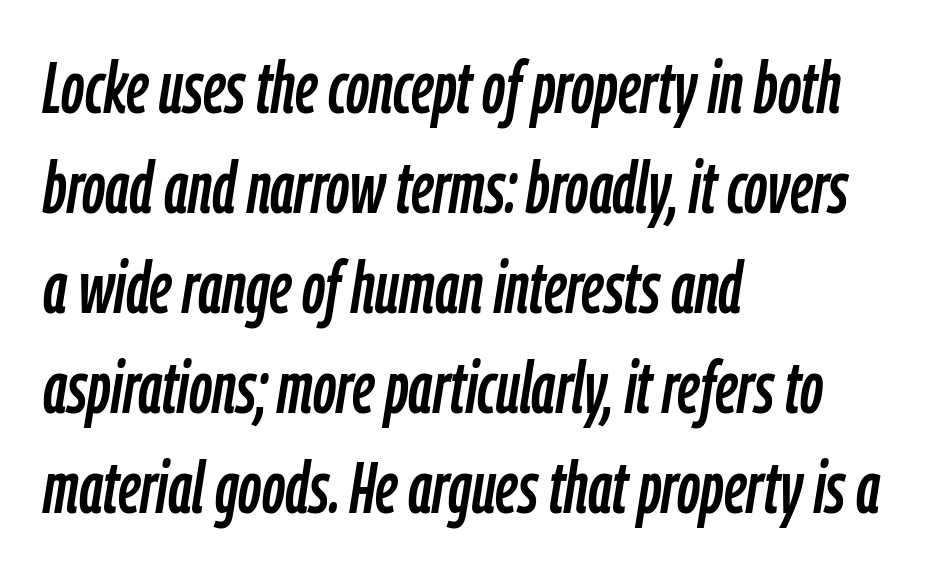
Q: Is the text italic (slanted)? A: Yes, it leans right by about 9 degrees.
Q: Is the text underlined? A: No.
Q: How is the paragraph aligned? A: Left-aligned.
Q: Is the spacing between letters normal or unusually wide? A: Normal.
Q: Is the spacing between lines tight, normal or loose? A: Normal.
Q: Width (condensed, normal, or wide)? A: Condensed.
Q: Stroke contrast? A: Low.
Q: x-height? A: Medium.
Q: Monospaced? A: No.
